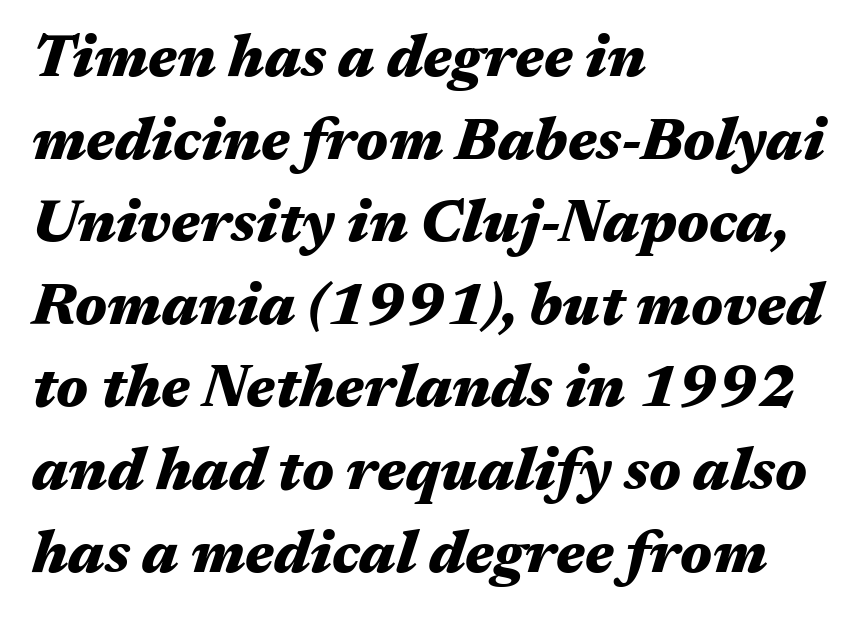
{"italic": "yes", "lean": "right", "slant_degrees": 17, "bold": "yes", "weight": "heavy", "width": "wide", "stroke_contrast": "medium", "x_height": "medium", "monospaced": "no", "underline": "no", "align": "left", "line_spacing": "normal", "line_spacing_ratio": 1.4, "letter_spacing": "normal", "letter_spacing_em": 0.0, "glyph_px": 59}
